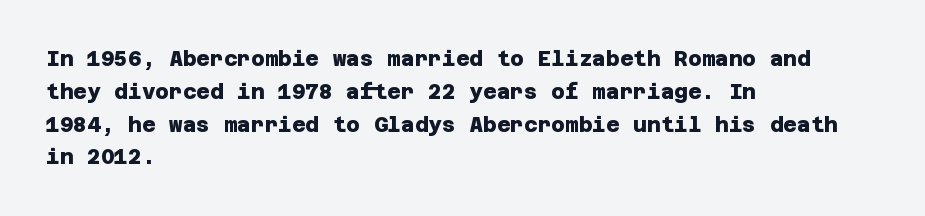
{"bold": "yes", "underline": "no", "align": "left", "line_spacing": "normal", "line_spacing_ratio": 1.56, "letter_spacing": "normal", "letter_spacing_em": 0.0, "glyph_px": 21}
